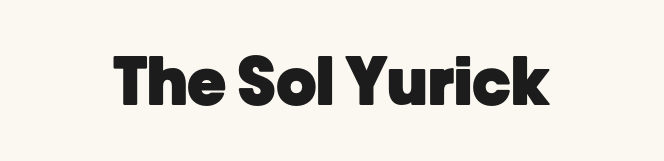
The image shows 66 px heavy sans-serif type, upright; set normal letter spacing, not underlined; low stroke contrast and a medium x-height.
